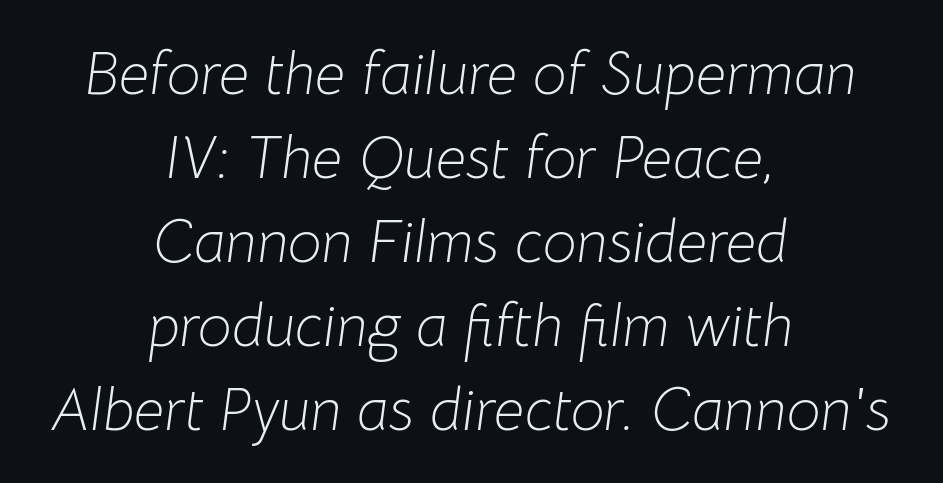
Beneath every word, the page is bare. Look at the tracking — it's just the regular setting, nothing added. Slanted lettering throughout. Interline gaps are of average width in this sample. Note the varied advance widths — an 'i' is clearly narrower than an 'm'.
